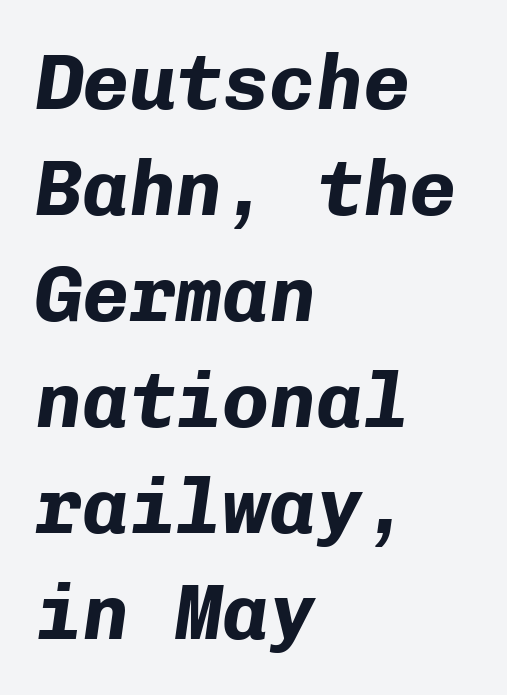
The image shows 78 px bold type, italic (leaning right), monospaced; set left-aligned, normal line spacing (1.36x), normal letter spacing, not underlined; low stroke contrast and a medium x-height.
